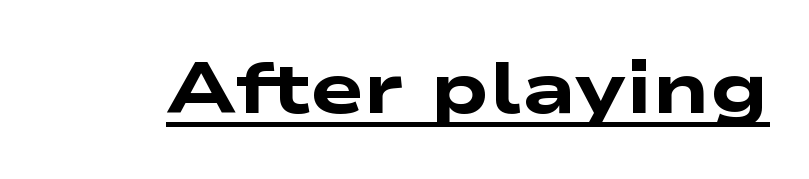
{"serif": "no", "bold": "yes", "weight": "heavy", "width": "wide", "stroke_contrast": "low", "x_height": "medium", "monospaced": "no", "underline": "yes", "letter_spacing": "normal", "letter_spacing_em": 0.0, "glyph_px": 72}
